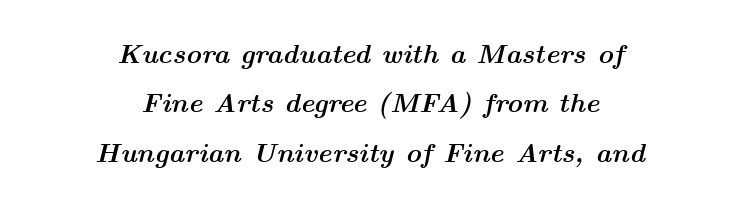
The strip under each line holds only bare page. The paragraph shown floats in the horizontal middle. The type is set solid horizontally, with unmodified tracking. Is the type bold? Yes — the strokes are clearly thick and heavy. Rendered with sloped, italic letterforms.
